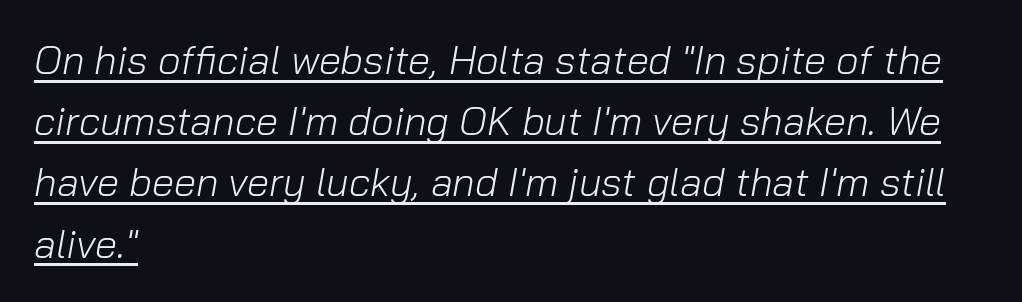
The image shows 40 px light type, italic (leaning right); set left-aligned, normal line spacing (1.53x), normal letter spacing, underlined; low stroke contrast and a medium x-height.
